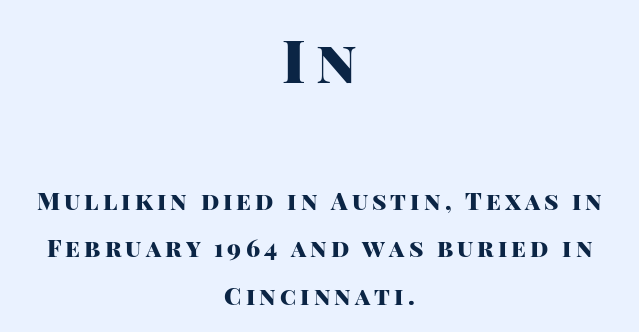
This sample trades compactness for vertical openness between lines. Large over small — that's the arrangement of the two blocks here. Do the characters align in a grid? No, the font is proportional. Designer's note — italics off, roman on. The rendering shows plain stroke endings on the letterforms — a sans-serif design. Decoration check: the copy has no underline.
